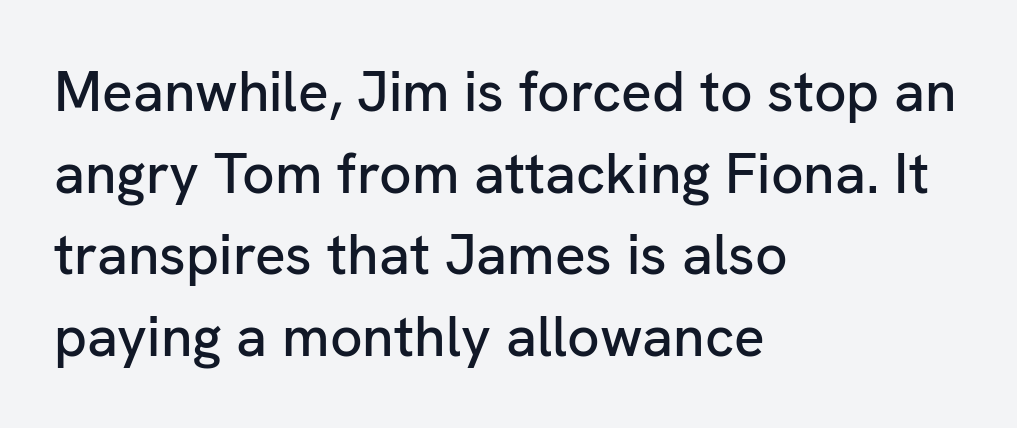
{"serif": "no", "italic": "no", "width": "normal", "stroke_contrast": "low", "x_height": "medium", "monospaced": "no", "underline": "no", "align": "left", "line_spacing": "normal", "line_spacing_ratio": 1.43, "letter_spacing": "normal", "letter_spacing_em": 0.0, "glyph_px": 57}
